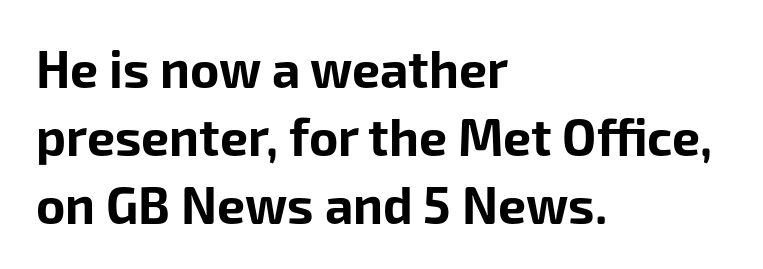
{"serif": "no", "italic": "no", "bold": "yes", "weight": "bold", "width": "normal", "stroke_contrast": "low", "x_height": "medium", "monospaced": "no", "underline": "no", "align": "left", "line_spacing": "normal", "line_spacing_ratio": 1.36, "letter_spacing": "normal", "letter_spacing_em": 0.0, "glyph_px": 50}
